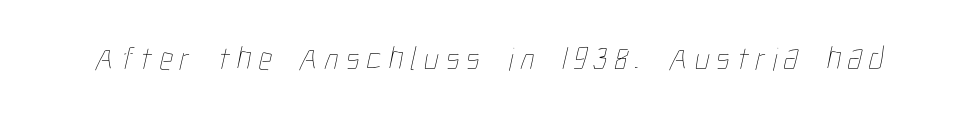
Q: Is the text bold? A: No.
Q: Is the text underlined? A: No.
Q: Is the spacing between letters normal or unusually wide? A: Unusually wide.
Q: Width (condensed, normal, or wide)? A: Condensed.
Q: Stroke contrast? A: Low.
Q: x-height? A: Medium.
Q: Monospaced? A: No.
